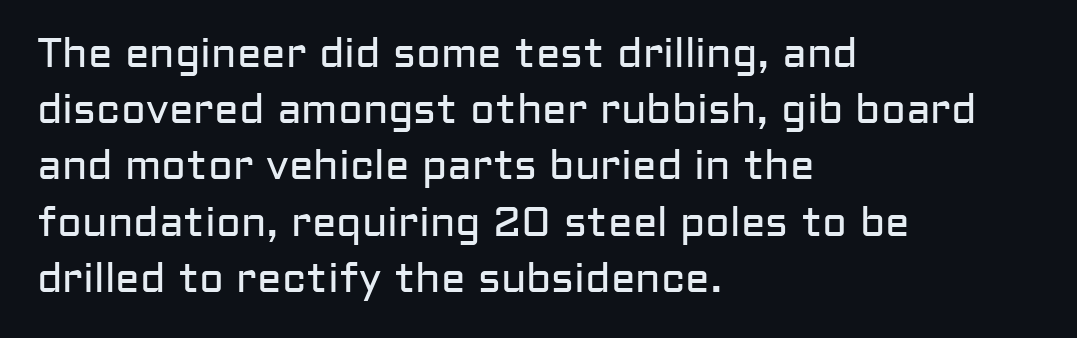
The image shows 41 px regular-weight sans-serif type, upright; set left-aligned, normal line spacing (1.37x), normal letter spacing, not underlined; low stroke contrast and a medium x-height.
